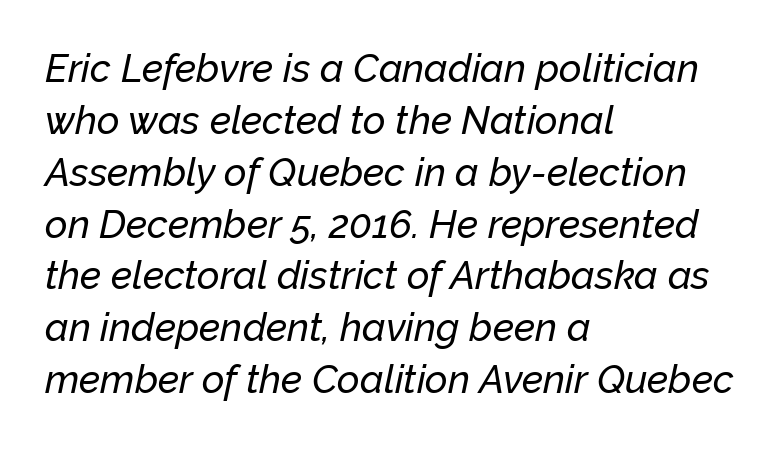
Q: Is the text italic (slanted)? A: Yes, it leans right by about 12 degrees.
Q: Is the text underlined? A: No.
Q: How is the paragraph aligned? A: Left-aligned.
Q: Is the spacing between letters normal or unusually wide? A: Normal.
Q: Is the spacing between lines tight, normal or loose? A: Normal.
Q: Width (condensed, normal, or wide)? A: Normal.
Q: Stroke contrast? A: Low.
Q: x-height? A: Medium.
Q: Monospaced? A: No.
